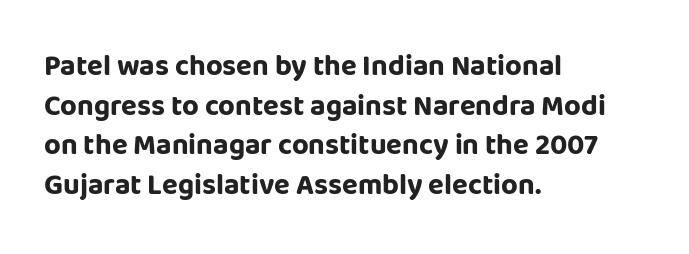
Q: Is the text bold? A: Yes.
Q: Is the text italic (slanted)? A: No, it is upright.
Q: Is the typeface a serif or a sans-serif typeface? A: Sans-serif.
Q: Is the text underlined? A: No.
Q: How is the paragraph aligned? A: Left-aligned.
Q: Is the spacing between letters normal or unusually wide? A: Normal.
Q: Is the spacing between lines tight, normal or loose? A: Normal.
Q: Width (condensed, normal, or wide)? A: Normal.
Q: Stroke contrast? A: Low.
Q: x-height? A: Large.
Q: Monospaced? A: No.
